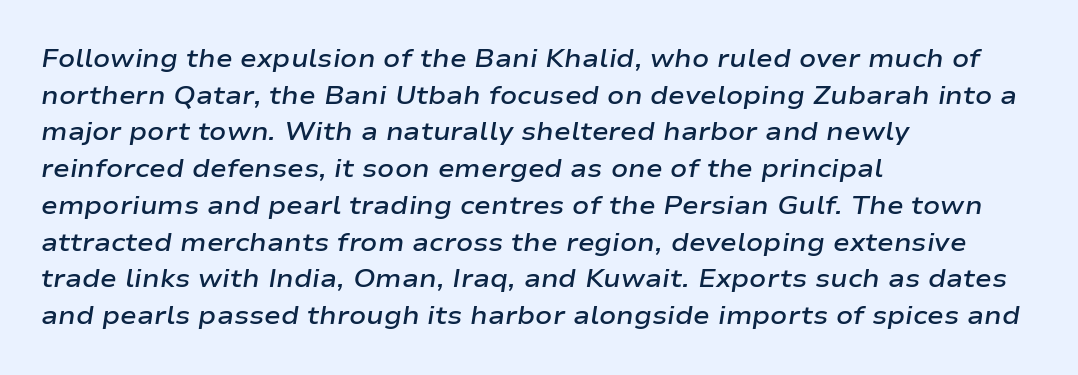
Q: Is the text bold? A: Semi-bold.
Q: Is the text italic (slanted)? A: Yes, it leans right by about 9 degrees.
Q: Is the text underlined? A: No.
Q: How is the paragraph aligned? A: Left-aligned.
Q: Is the spacing between letters normal or unusually wide? A: Normal.
Q: Is the spacing between lines tight, normal or loose? A: Normal.
